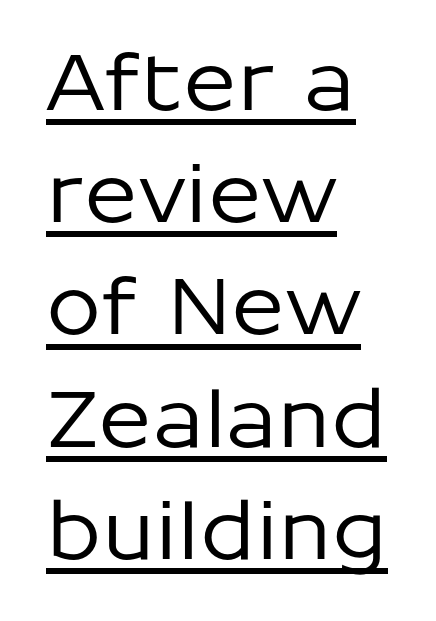
A sans-serif font was chosen for this passage. In terms of posture, this sample is upright. The letters advance in unequal steps, a hallmark of proportional type. Check the space under the baseline: a stroke is drawn there.
